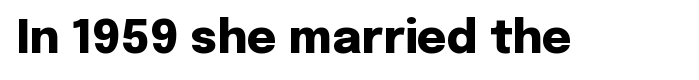
Q: Is the text bold? A: Yes.
Q: Is the text italic (slanted)? A: No, it is upright.
Q: Is the typeface a serif or a sans-serif typeface? A: Sans-serif.
Q: Is the text underlined? A: No.
Q: Is the spacing between letters normal or unusually wide? A: Normal.
Q: Width (condensed, normal, or wide)? A: Normal.
Q: Stroke contrast? A: Low.
Q: x-height? A: Medium.
Q: Monospaced? A: No.
